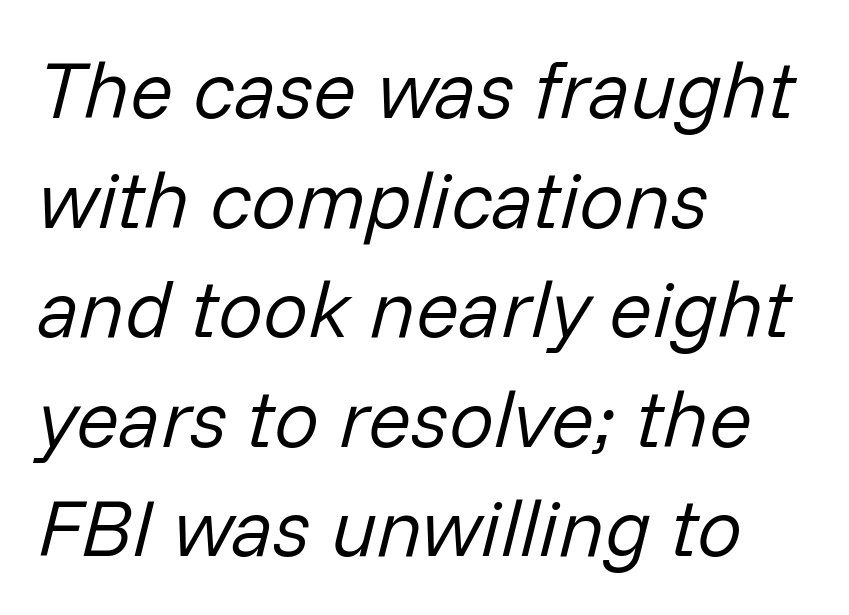
The image shows 80 px regular-weight type, italic (leaning right); set left-aligned, normal line spacing (1.37x), normal letter spacing, not underlined; low stroke contrast and a medium x-height.
